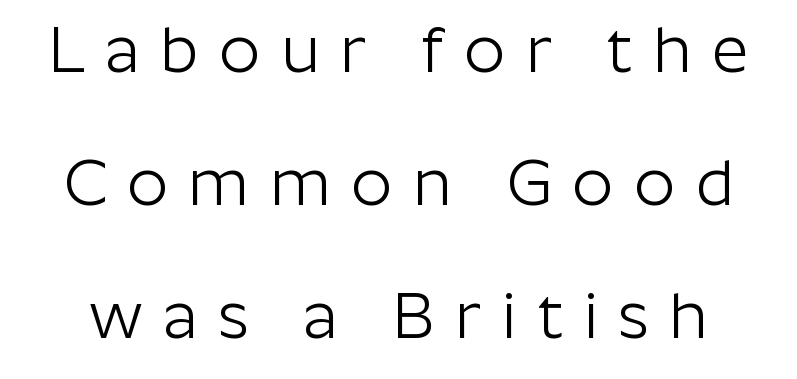
Varying glyph widths throughout — classic text-font behaviour. The characters display no serif detailing; their extremities are plain. Interline gaps are noticeably wide in this sample. The typography opts for an upright posture over an oblique one. No heavy texture on the line: the type isn't bold.
